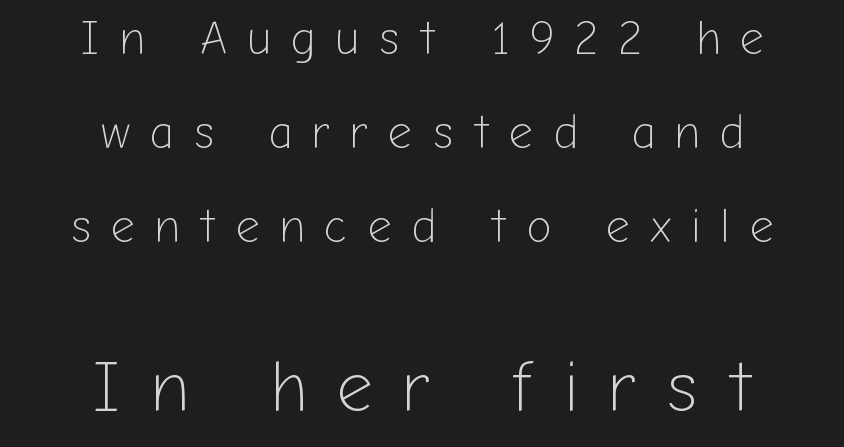
This sample uses an upright cut, with every glyph sitting square on the baseline. Is the stroke heavy? The answer is a plain regular-or-lighter. You could fit nearly another row in the gap between these rows. The foot of each line stays bare and open.
